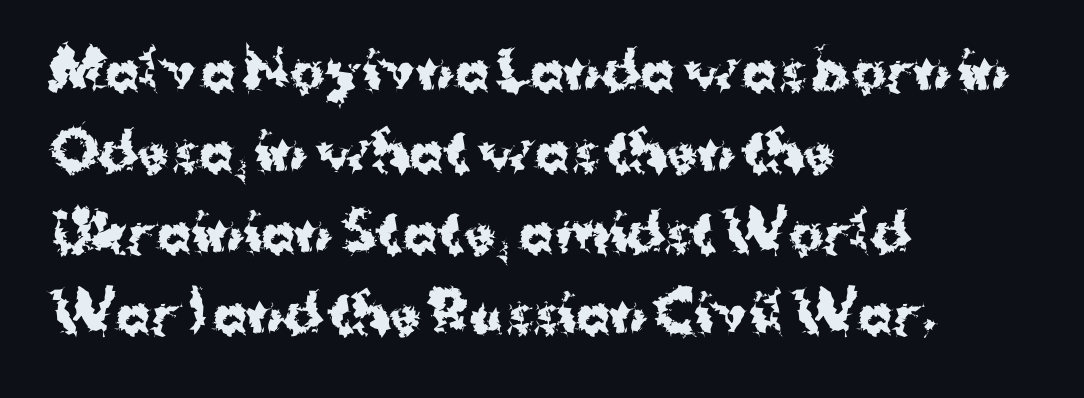
The image shows 52 px bold sans-serif type, upright; set left-aligned, normal line spacing (1.56x), normal letter spacing, not underlined; medium stroke contrast and a medium x-height.
